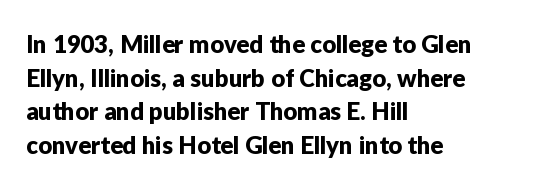
{"italic": "no", "underline": "no", "align": "left", "line_spacing": "normal", "line_spacing_ratio": 1.4, "letter_spacing": "normal", "letter_spacing_em": 0.0, "glyph_px": 24}
